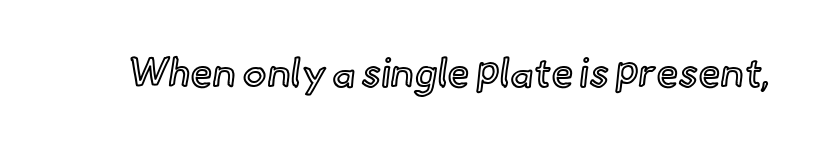
The image shows 40 px text type; set normal letter spacing, not underlined; a small x-height.
